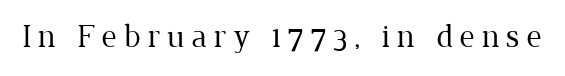
Q: Is the text bold? A: No.
Q: Is the text italic (slanted)? A: No, it is upright.
Q: Is the typeface a serif or a sans-serif typeface? A: Serif.
Q: Is the text underlined? A: No.
Q: Is the spacing between letters normal or unusually wide? A: Unusually wide.
Q: Width (condensed, normal, or wide)? A: Normal.
Q: Stroke contrast? A: Low.
Q: x-height? A: Medium.
Q: Monospaced? A: No.
